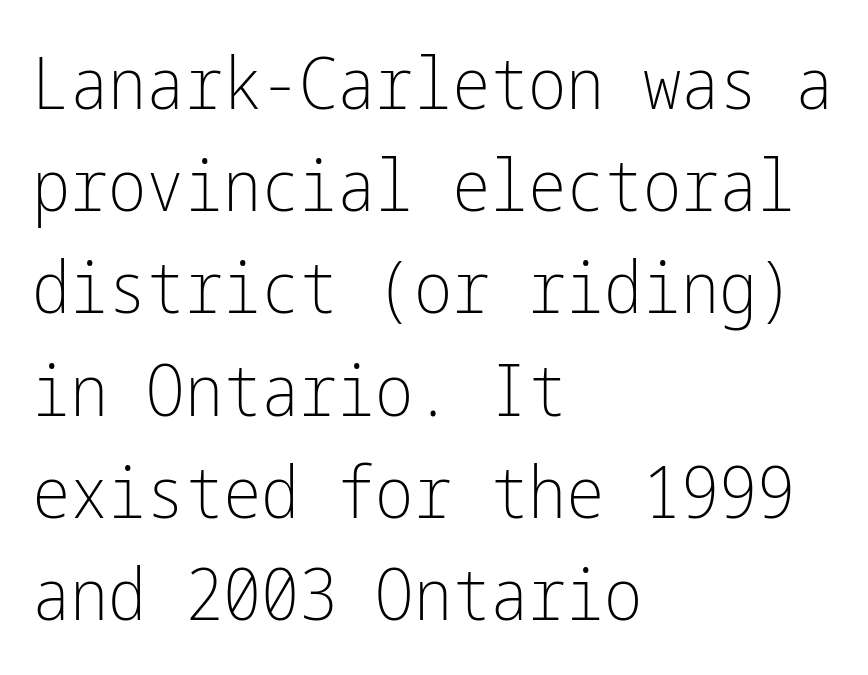
Check under the words: just untouched page. What kind of face is this? One without serifs — a sans. This is not heavy type; no bold has been used. The lines sit at an ordinary, default distance from one another.
